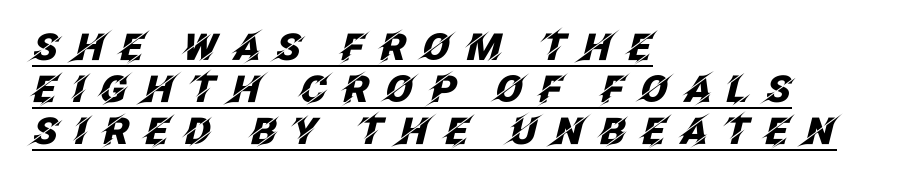
The tracking reads as deliberately expanded to a designer's eye. Typesetter's note: full bold, strokes at maximum text heaviness. Rendered with sloped, italic letterforms. Line starts are locked; line ends wander.
